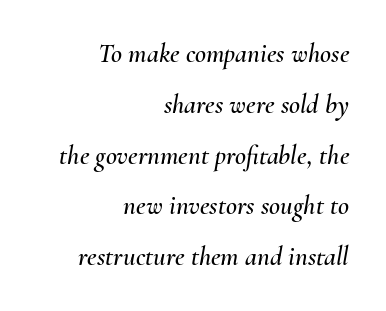
The horizontal fit of the characters is conventional and even. The words here are not underlined. A flush-right, rag-left setting is used for this passage. Would a proofreader flag this as italicized? Yes.
